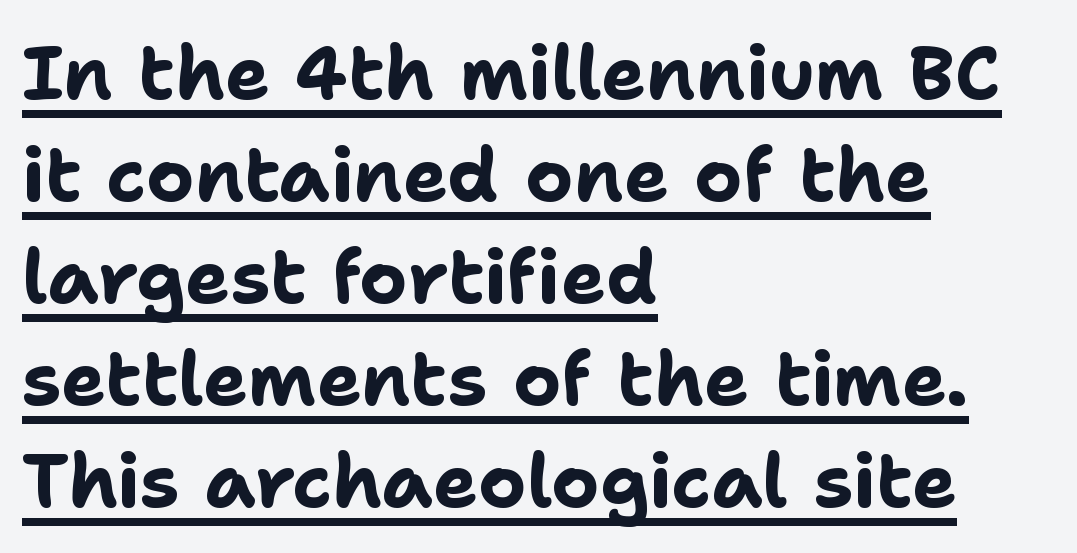
Q: Is the text bold? A: Yes.
Q: Is the text italic (slanted)? A: No, it is upright.
Q: Is the typeface a serif or a sans-serif typeface? A: Sans-serif.
Q: Is the text underlined? A: Yes.
Q: How is the paragraph aligned? A: Left-aligned.
Q: Is the spacing between letters normal or unusually wide? A: Normal.
Q: Is the spacing between lines tight, normal or loose? A: Normal.
Q: Width (condensed, normal, or wide)? A: Normal.
Q: Stroke contrast? A: Low.
Q: x-height? A: Medium.
Q: Monospaced? A: No.
